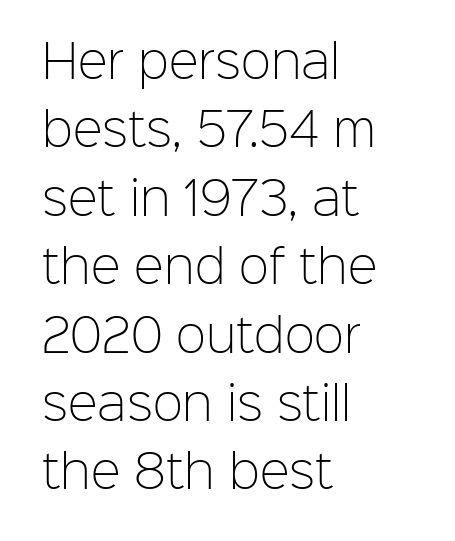
Q: Is the text bold? A: No.
Q: Is the text italic (slanted)? A: No, it is upright.
Q: Is the typeface a serif or a sans-serif typeface? A: Sans-serif.
Q: Is the text underlined? A: No.
Q: How is the paragraph aligned? A: Left-aligned.
Q: Is the spacing between letters normal or unusually wide? A: Normal.
Q: Is the spacing between lines tight, normal or loose? A: Normal.
Q: Width (condensed, normal, or wide)? A: Normal.
Q: Stroke contrast? A: Low.
Q: x-height? A: Medium.
Q: Monospaced? A: No.
